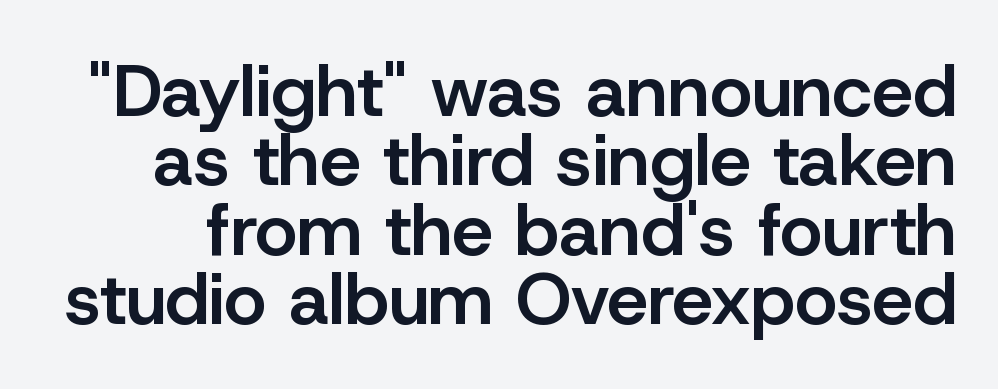
The image shows 73 px semibold sans-serif type, upright; set tight line spacing (0.95x), normal letter spacing, not underlined; low stroke contrast and a medium x-height.
